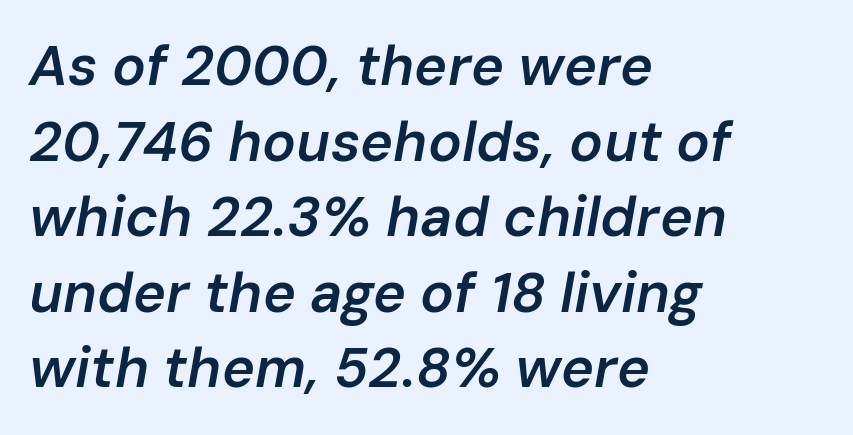
Q: Is the text bold? A: Semi-bold.
Q: Is the text italic (slanted)? A: Yes, it leans right by about 10 degrees.
Q: Is the text underlined? A: No.
Q: How is the paragraph aligned? A: Left-aligned.
Q: Is the spacing between letters normal or unusually wide? A: Normal.
Q: Is the spacing between lines tight, normal or loose? A: Normal.
Q: Width (condensed, normal, or wide)? A: Normal.
Q: Stroke contrast? A: Low.
Q: x-height? A: Medium.
Q: Monospaced? A: No.
